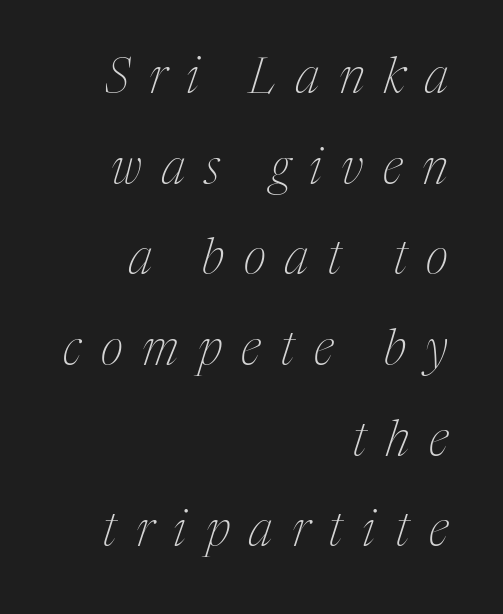
Q: Is the text bold? A: No.
Q: Is the text italic (slanted)? A: Yes, it leans right by about 17 degrees.
Q: Is the typeface a serif or a sans-serif typeface? A: Serif.
Q: Is the text underlined? A: No.
Q: How is the paragraph aligned? A: Right-aligned.
Q: Is the spacing between letters normal or unusually wide? A: Unusually wide.
Q: Width (condensed, normal, or wide)? A: Condensed.
Q: Stroke contrast? A: Medium.
Q: x-height? A: Medium.
Q: Monospaced? A: No.
